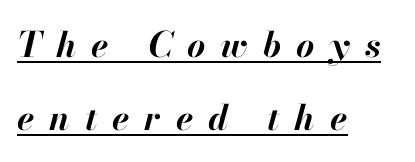
The image shows 35 px bold type, italic (leaning right); set left-aligned, loose line spacing (2.1x), unusually wide letter spacing (+0.43 em), underlined; high stroke contrast and a small x-height.
